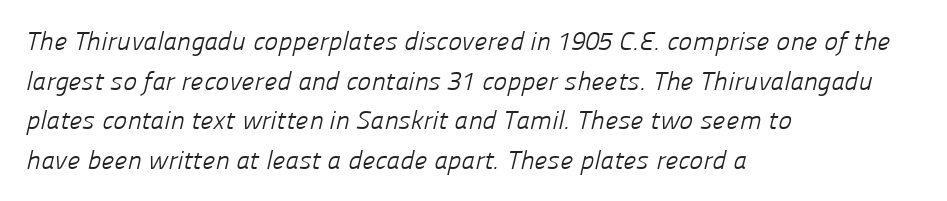
Q: Is the text bold? A: No.
Q: Is the text underlined? A: No.
Q: How is the paragraph aligned? A: Left-aligned.
Q: Is the spacing between letters normal or unusually wide? A: Normal.
Q: Is the spacing between lines tight, normal or loose? A: Normal.
